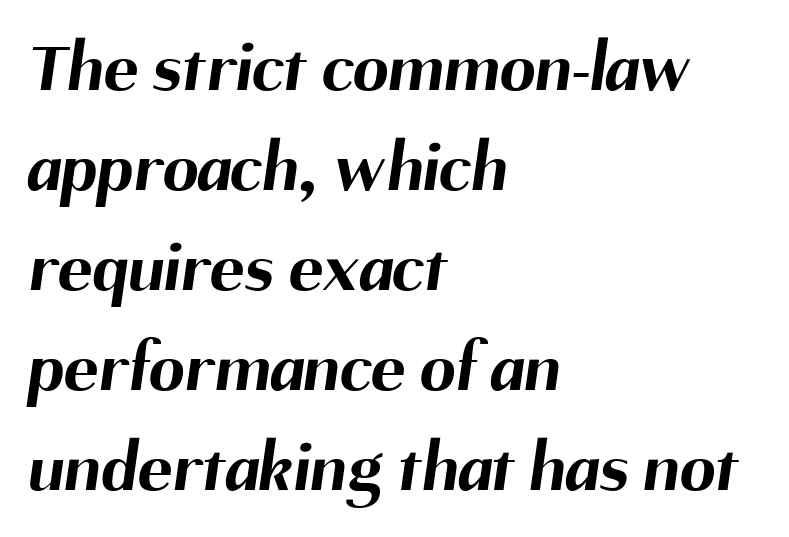
{"serif": "no", "bold": "yes", "weight": "bold", "width": "normal", "stroke_contrast": "medium", "x_height": "medium", "monospaced": "no", "underline": "no", "align": "left", "line_spacing": "normal", "line_spacing_ratio": 1.39, "letter_spacing": "normal", "letter_spacing_em": 0.0, "glyph_px": 72}
